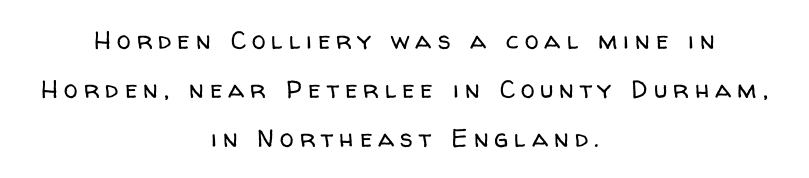
The image shows 25 px text type, upright; set centered, loose line spacing (1.97x), unusually wide letter spacing (+0.24 em), not underlined.
